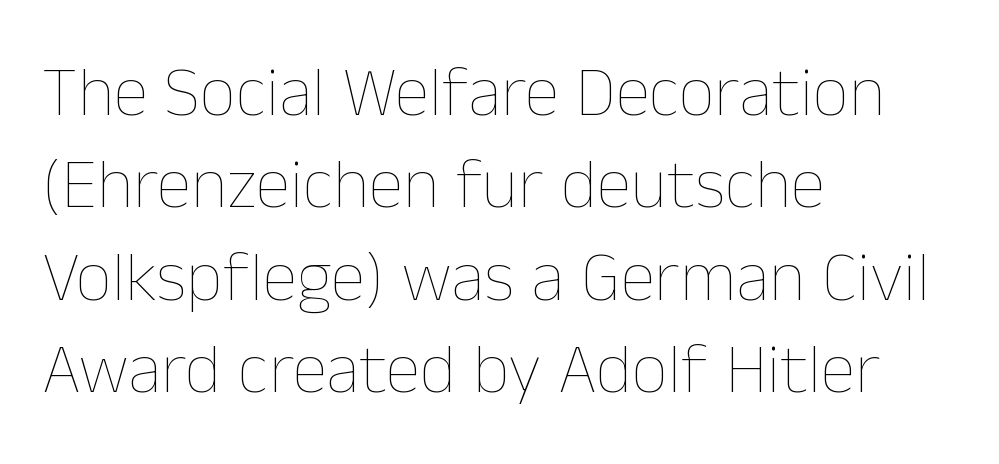
Proportional: the letters do not fall into vertical columns. Each stroke keeps to a modest, everyday thickness or less. Does the leading feel generous? No, just average. Decoration check: the copy has no underline. Default kerning and tracking; the words read as compact shapes.
